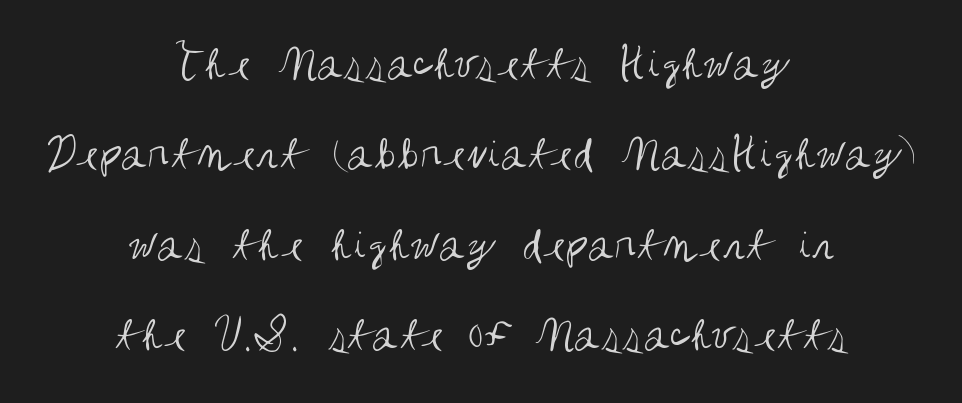
A bare baseline throughout the passage. The passage shown is typed in a proportional face where columns would drift. The rendering positions every line midway between the sides. The letters sit at their default tracking, neither squeezed nor spread. Observe the absence of serifs on each vertical stroke in this sample.
